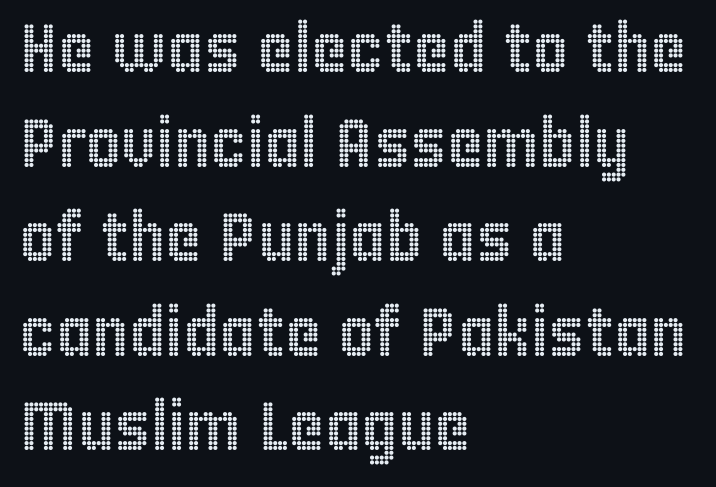
Q: Is the text italic (slanted)? A: No, it is upright.
Q: Is the text underlined? A: No.
Q: How is the paragraph aligned? A: Left-aligned.
Q: Is the spacing between letters normal or unusually wide? A: Normal.
Q: Is the spacing between lines tight, normal or loose? A: Normal.
Q: Width (condensed, normal, or wide)? A: Condensed.
Q: x-height? A: Large.
Q: Monospaced? A: No.
